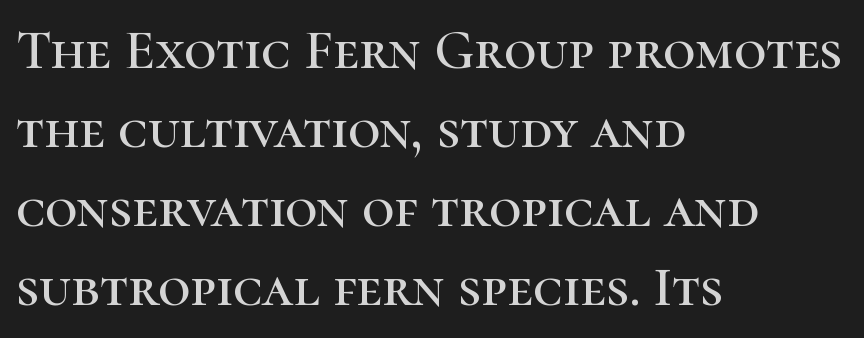
The image shows 56 px serif type, upright; set left-aligned, normal line spacing (1.41x), normal letter spacing, not underlined; high stroke contrast and a medium x-height.
